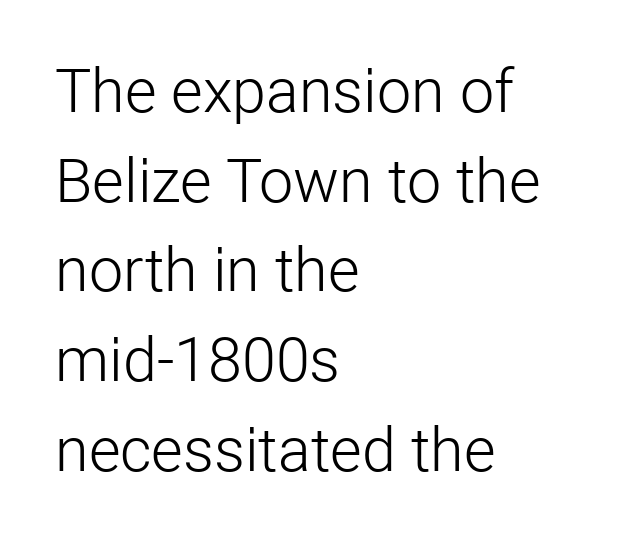
{"serif": "no", "italic": "no", "bold": "no", "weight": "light", "width": "normal", "stroke_contrast": "low", "x_height": "medium", "monospaced": "no", "underline": "no", "align": "left", "line_spacing": "normal", "line_spacing_ratio": 1.47, "letter_spacing": "normal", "letter_spacing_em": 0.0, "glyph_px": 61}
